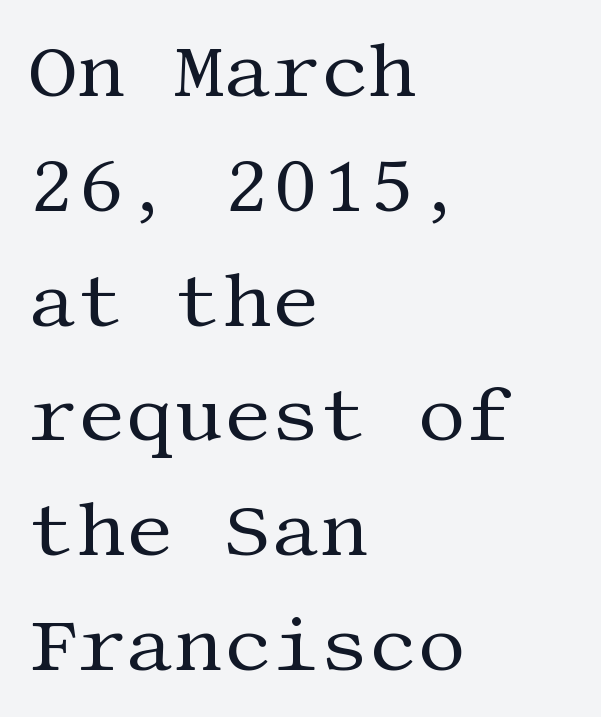
{"serif": "yes", "italic": "no", "bold": "no", "weight": "regular", "width": "normal", "stroke_contrast": "medium", "x_height": "large", "underline": "no", "align": "left", "line_spacing": "normal", "line_spacing_ratio": 1.51, "letter_spacing": "normal", "letter_spacing_em": 0.0, "glyph_px": 76}
